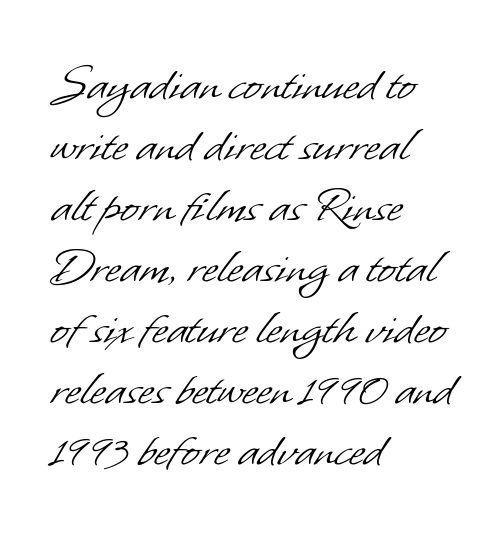
Q: Is the text bold? A: No.
Q: Is the typeface a serif or a sans-serif typeface? A: Sans-serif.
Q: Is the text underlined? A: No.
Q: How is the paragraph aligned? A: Left-aligned.
Q: Is the spacing between letters normal or unusually wide? A: Normal.
Q: Is the spacing between lines tight, normal or loose? A: Tight.
Q: Width (condensed, normal, or wide)? A: Normal.
Q: Stroke contrast? A: Low.
Q: x-height? A: Small.
Q: Monospaced? A: No.
